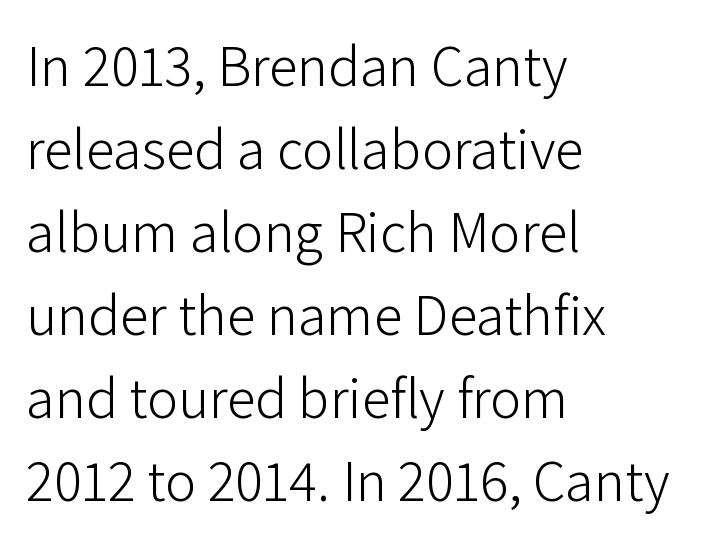
{"serif": "no", "italic": "no", "bold": "no", "weight": "light", "width": "normal", "stroke_contrast": "low", "x_height": "medium", "monospaced": "no", "underline": "no", "align": "left", "line_spacing": "normal", "line_spacing_ratio": 1.43, "letter_spacing": "normal", "letter_spacing_em": 0.0, "glyph_px": 58}
